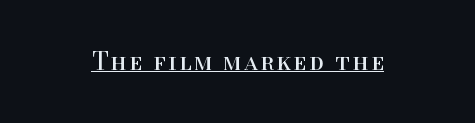
This reads as an unemphasized weight, regular at the heaviest. A typographer would call this underscored text. Posture: upright roman.
